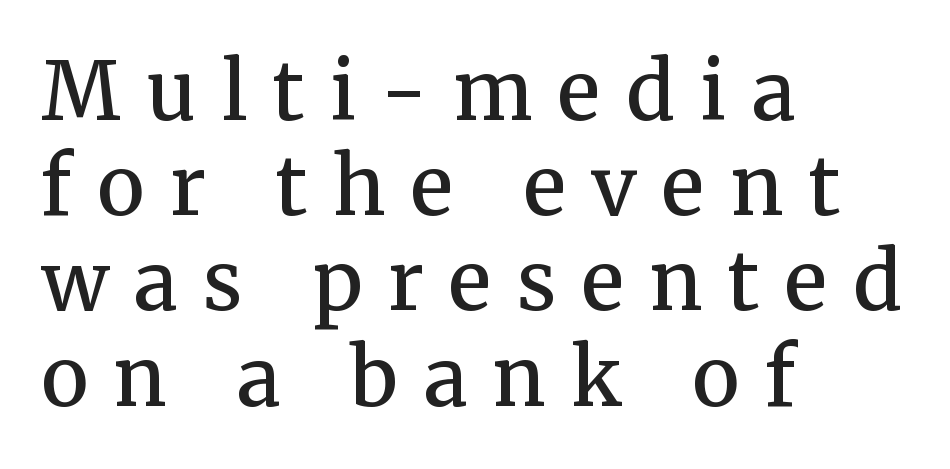
{"serif": "yes", "italic": "no", "bold": "semi", "weight": "semibold", "width": "normal", "stroke_contrast": "medium", "x_height": "medium", "monospaced": "no", "underline": "no", "align": "left", "line_spacing_ratio": 1.19, "letter_spacing": "wide", "letter_spacing_em": 0.32, "glyph_px": 80}
